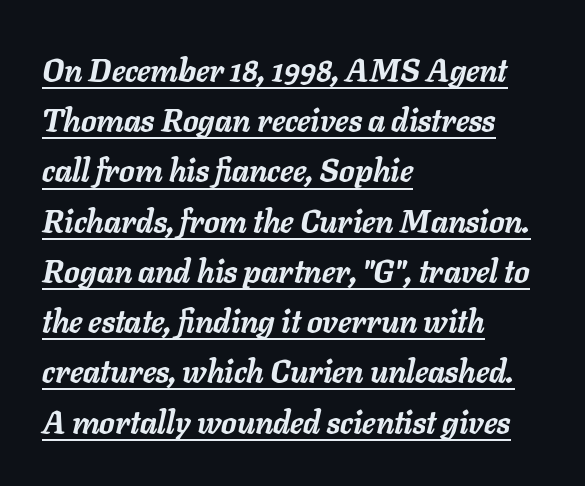
Q: Is the text bold? A: Yes.
Q: Is the text italic (slanted)? A: Yes, it leans right by about 11 degrees.
Q: Is the text underlined? A: Yes.
Q: How is the paragraph aligned? A: Left-aligned.
Q: Is the spacing between letters normal or unusually wide? A: Normal.
Q: Is the spacing between lines tight, normal or loose? A: Normal.
Q: Width (condensed, normal, or wide)? A: Normal.
Q: Stroke contrast? A: Low.
Q: x-height? A: Medium.
Q: Monospaced? A: No.
